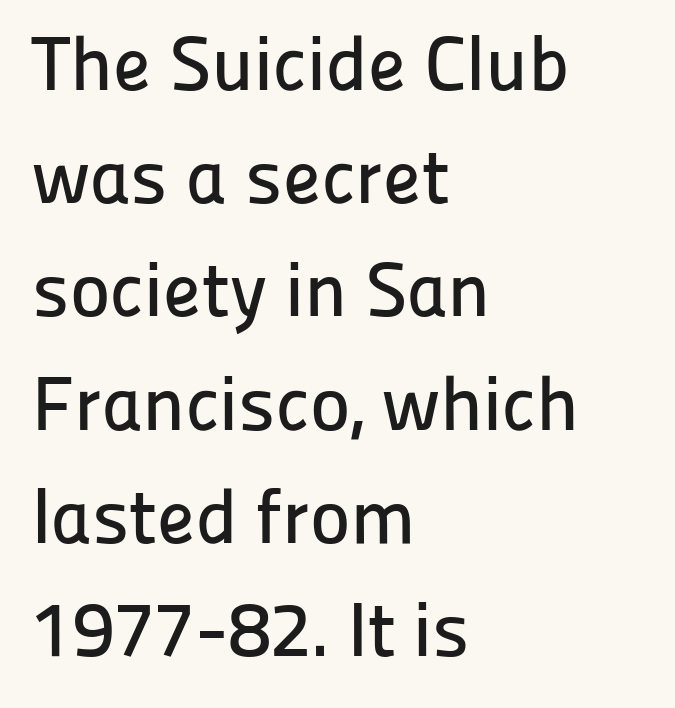
Q: Is the text italic (slanted)? A: No, it is upright.
Q: Is the typeface a serif or a sans-serif typeface? A: Sans-serif.
Q: Is the text underlined? A: No.
Q: How is the paragraph aligned? A: Left-aligned.
Q: Is the spacing between letters normal or unusually wide? A: Normal.
Q: Is the spacing between lines tight, normal or loose? A: Normal.
Q: Width (condensed, normal, or wide)? A: Normal.
Q: Stroke contrast? A: Low.
Q: x-height? A: Medium.
Q: Monospaced? A: No.
